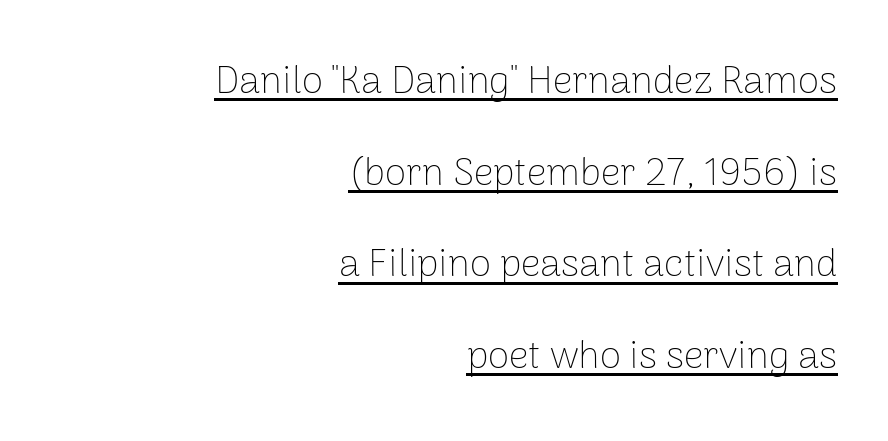
The image shows 39 px thin sans-serif type, upright; set right-aligned, loose line spacing (2.35x), normal letter spacing, underlined; low stroke contrast and a medium x-height.
